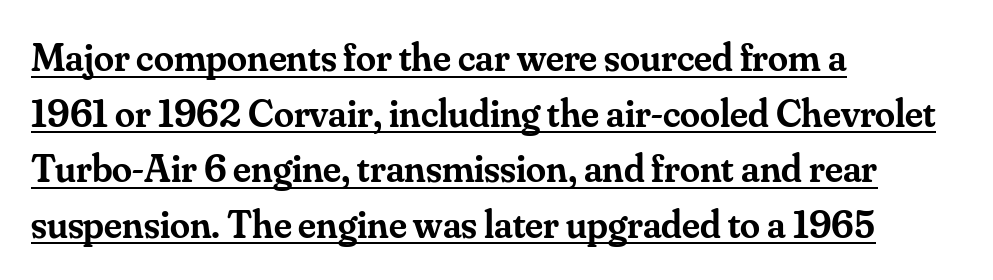
Spacing between characters is what you'd get straight out of the box. Typographic density is moderately raised because the face is semibold. Unlike a clean sans, this face finishes its strokes with serifs. Vertically, the passage feels balanced, rows spaced as you'd expect. These lines are rendered in a variable-pitch font. This sample carries an underscore along the baseline area.
